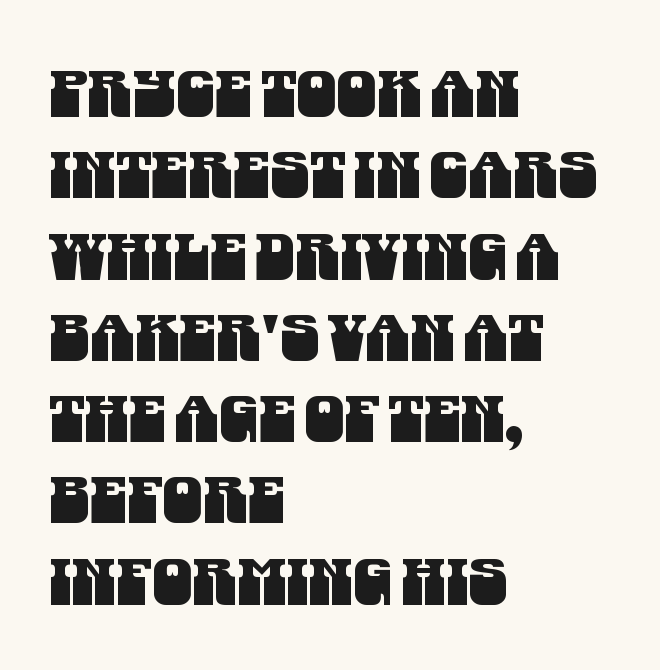
The rendering keeps characters at their native spacing. The rag falls on the right side of this text block. Do the characters align in a grid? No, the font is proportional. The baseline area is clear.
